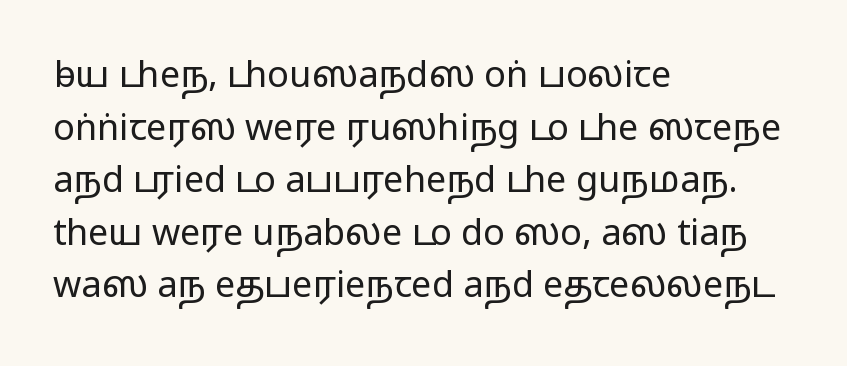
{"serif": "no", "italic": "no", "bold": "no", "weight": "regular", "width": "wide", "stroke_contrast": "low", "x_height": "medium", "monospaced": "no", "underline": "no", "align": "left", "line_spacing": "normal", "line_spacing_ratio": 1.46, "letter_spacing": "normal", "letter_spacing_em": 0.0, "glyph_px": 36}
